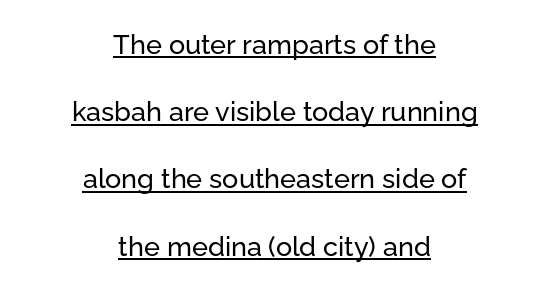
The image shows 27 px text type, upright; set centered, loose line spacing (2.49x), normal letter spacing, underlined.
